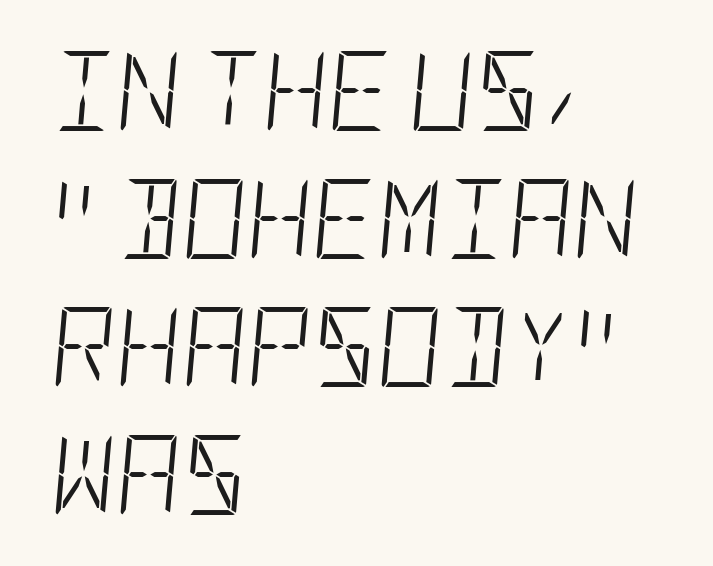
{"italic": "yes", "lean": "right", "slant_degrees": 5, "bold": "no", "weight": "light", "width": "condensed", "stroke_contrast": "low", "x_height": "large", "underline": "no", "align": "left", "line_spacing": "normal", "line_spacing_ratio": 1.6, "letter_spacing": "normal", "letter_spacing_em": 0.0, "glyph_px": 80}
